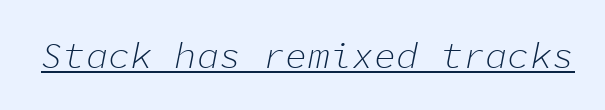
Looking at the ascenders, they clearly lean. Notice how a bar underscores the lettering throughout. Glyph-to-glyph distance matches everyday printed text. Every character here occupies the same horizontal width, giving the sample a typewriter-like rhythm. Each stroke keeps to a modest, everyday thickness or less.
